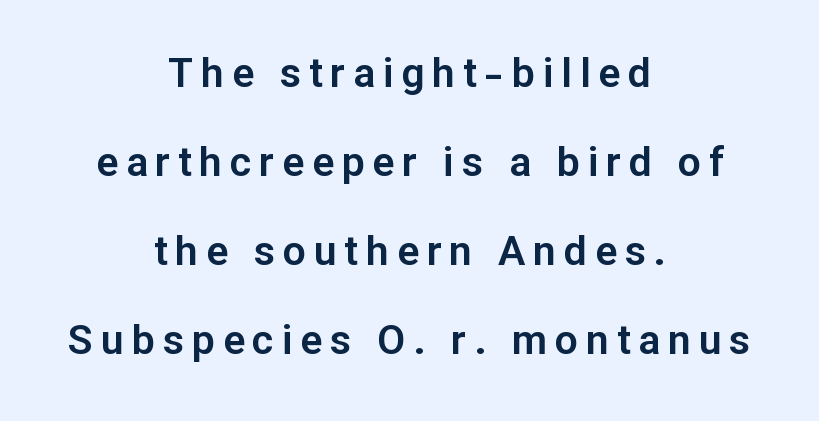
Where is the straight margin? There isn't one; the lines are centered. A typesetter would call this leading open, well beyond the default. Note the varied advance widths — an 'i' is clearly narrower than an 'm'. Do the letters lean? They stand straight.
